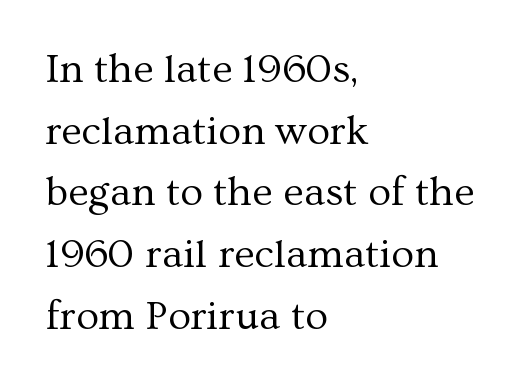
{"serif": "yes", "italic": "no", "bold": "no", "weight": "regular", "width": "normal", "stroke_contrast": "medium", "x_height": "medium", "monospaced": "no", "underline": "no", "align": "left", "line_spacing": "normal", "line_spacing_ratio": 1.47, "letter_spacing": "normal", "letter_spacing_em": 0.0, "glyph_px": 42}
